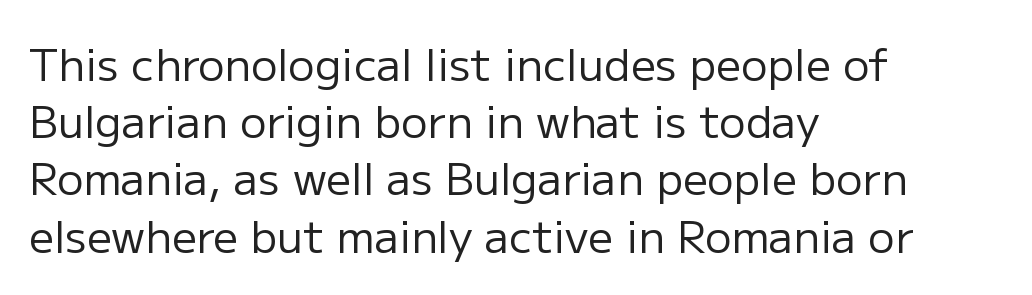
The image shows 44 px regular-weight sans-serif type, upright; set left-aligned, normal line spacing (1.3x), normal letter spacing, not underlined; low stroke contrast and a medium x-height.
